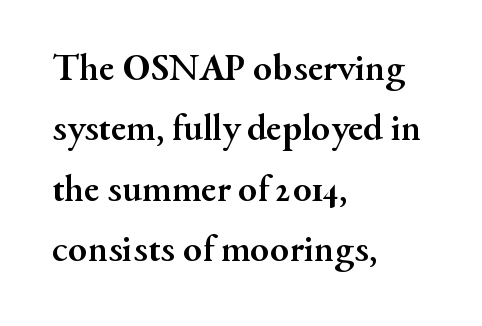
The image shows 39 px semibold serif type, upright; set left-aligned, normal line spacing (1.55x), normal letter spacing, not underlined; medium stroke contrast and a small x-height.
